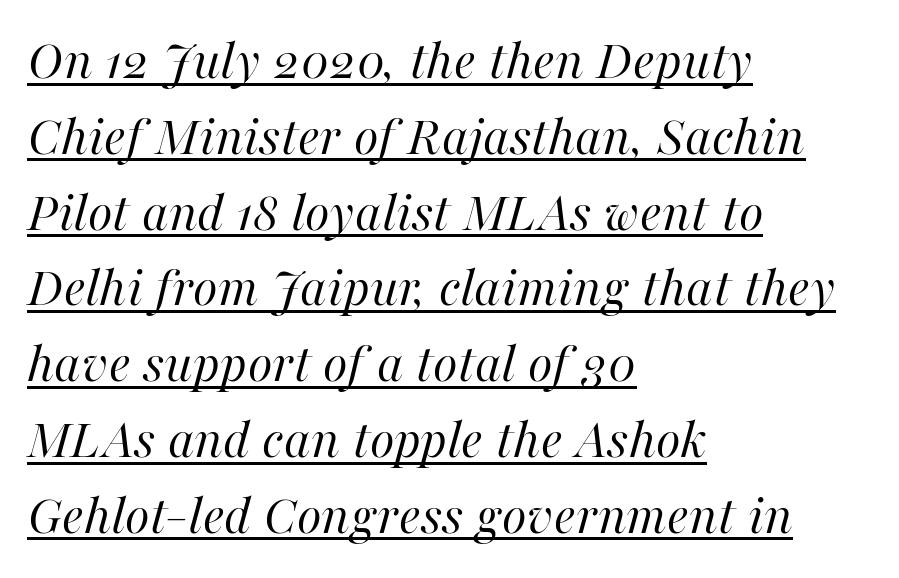
The image shows 57 px regular-weight type, italic (leaning right); set left-aligned, normal line spacing (1.33x), normal letter spacing, underlined; high stroke contrast and a medium x-height.
